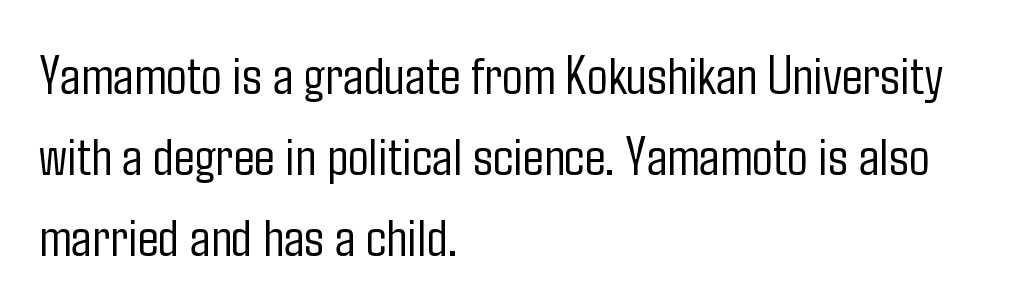
The image shows 55 px light, condensed sans-serif type, upright; set left-aligned, normal line spacing (1.47x), normal letter spacing, not underlined; low stroke contrast and a medium x-height.
